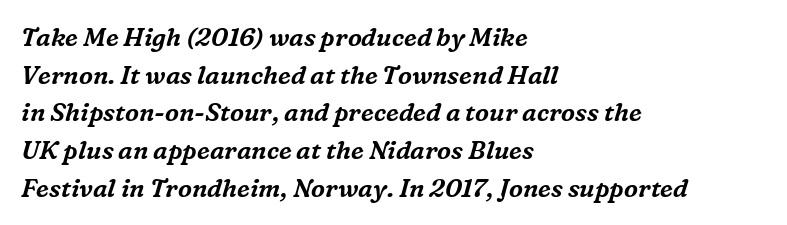
{"italic": "yes", "lean": "right", "slant_degrees": 16, "underline": "no", "align": "left", "line_spacing": "normal", "line_spacing_ratio": 1.51, "letter_spacing": "normal", "letter_spacing_em": 0.0, "glyph_px": 25}
